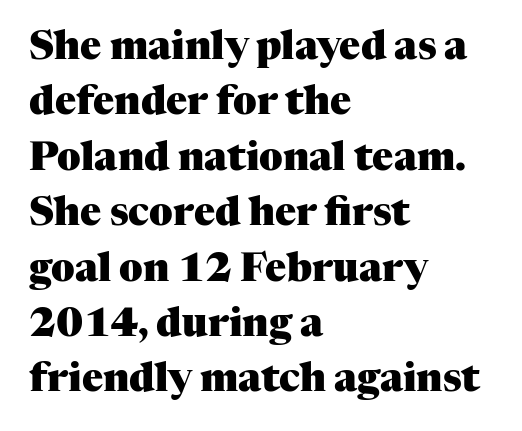
Summary of vertical rhythm: regular, with standard interline spacing. Do the characters align in a grid? No, the font is proportional. Vertical strokes here are truly vertical. Regarding serifs, this sample has them. These lines stack with their left ends in a neat column. The glyphs have the mass of a bold cut.
